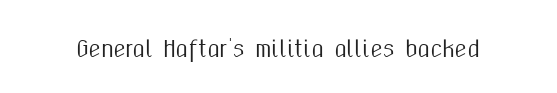
{"italic": "no", "underline": "no", "letter_spacing": "normal", "letter_spacing_em": 0.0, "glyph_px": 22}
